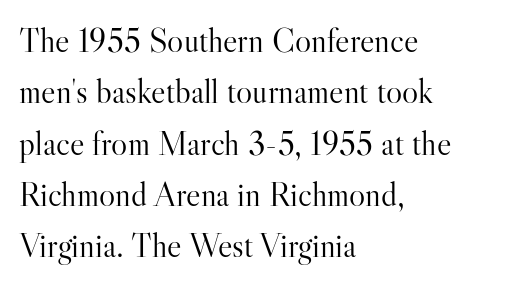
The image shows 34 px light serif type, upright; set left-aligned, normal line spacing (1.51x), normal letter spacing, not underlined; high stroke contrast and a small x-height.
